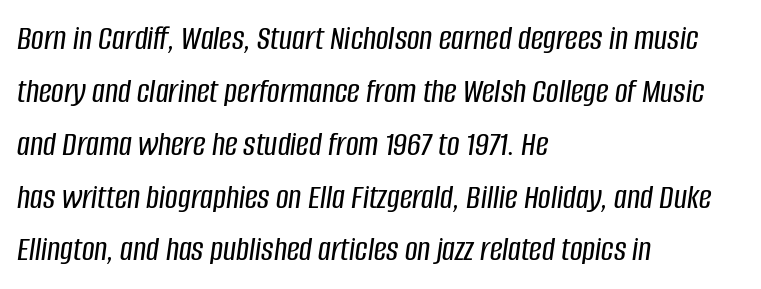
{"italic": "yes", "lean": "right", "slant_degrees": 8, "width": "condensed", "stroke_contrast": "low", "x_height": "large", "monospaced": "no", "underline": "no", "align": "left", "line_spacing": "normal", "line_spacing_ratio": 1.51, "letter_spacing": "normal", "letter_spacing_em": 0.0, "glyph_px": 35}
